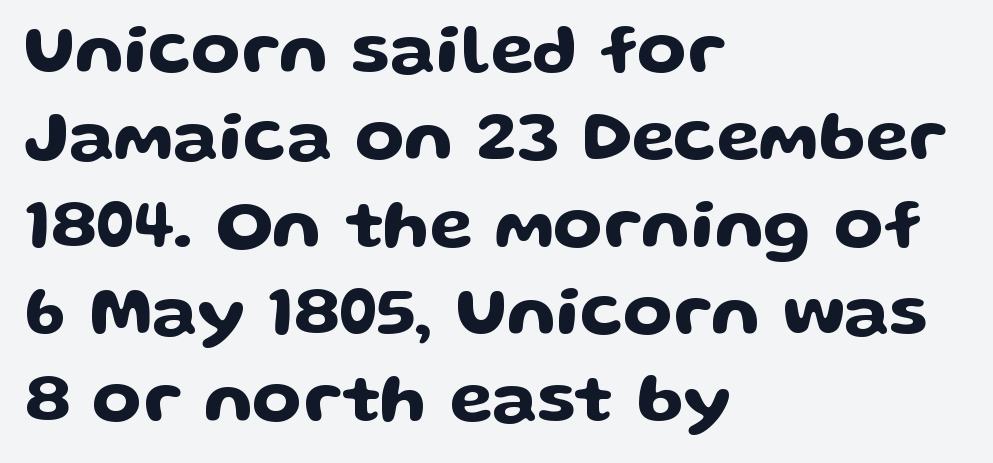
Q: Is the text italic (slanted)? A: No, it is upright.
Q: Is the typeface a serif or a sans-serif typeface? A: Sans-serif.
Q: Is the text underlined? A: No.
Q: How is the paragraph aligned? A: Left-aligned.
Q: Is the spacing between letters normal or unusually wide? A: Normal.
Q: Width (condensed, normal, or wide)? A: Wide.
Q: Stroke contrast? A: Low.
Q: x-height? A: Medium.
Q: Monospaced? A: No.
